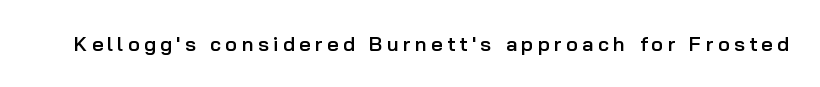
Unlike italic type, these characters show no tilt at all. Check the space under the baseline: it is left empty. What weight is shown? A semibold, between regular and bold. The tracking reads as deliberately expanded to a designer's eye.
